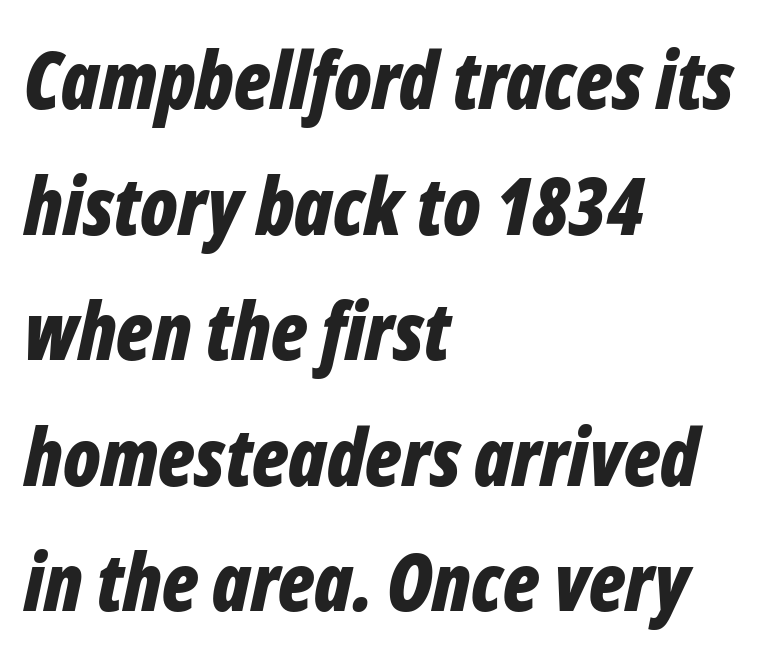
The image shows 79 px bold, condensed type, italic (leaning right); set left-aligned, normal line spacing (1.59x), normal letter spacing, not underlined; low stroke contrast and a medium x-height.
